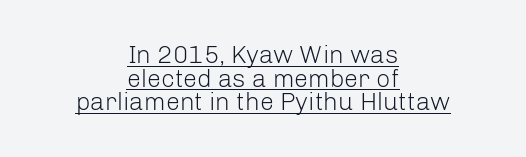
{"italic": "no", "bold": "no", "underline": "yes", "align": "center", "line_spacing": "tight", "line_spacing_ratio": 0.95, "letter_spacing": "normal", "letter_spacing_em": 0.0, "glyph_px": 25}
